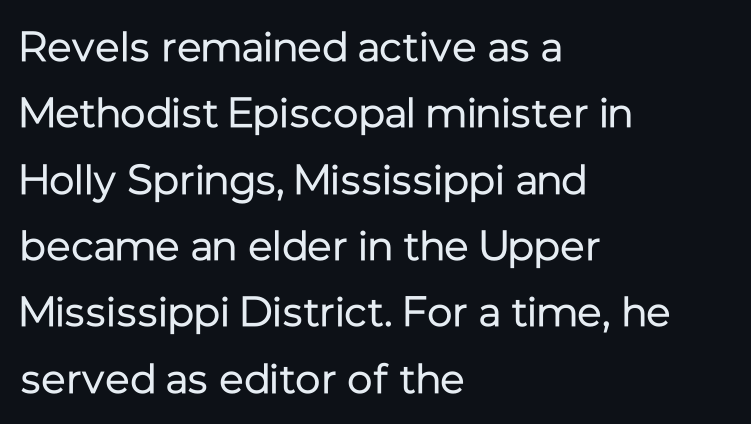
Q: Is the text bold? A: No.
Q: Is the text italic (slanted)? A: No, it is upright.
Q: Is the typeface a serif or a sans-serif typeface? A: Sans-serif.
Q: Is the text underlined? A: No.
Q: How is the paragraph aligned? A: Left-aligned.
Q: Is the spacing between letters normal or unusually wide? A: Normal.
Q: Is the spacing between lines tight, normal or loose? A: Normal.
Q: Width (condensed, normal, or wide)? A: Normal.
Q: Stroke contrast? A: Low.
Q: x-height? A: Medium.
Q: Monospaced? A: No.
